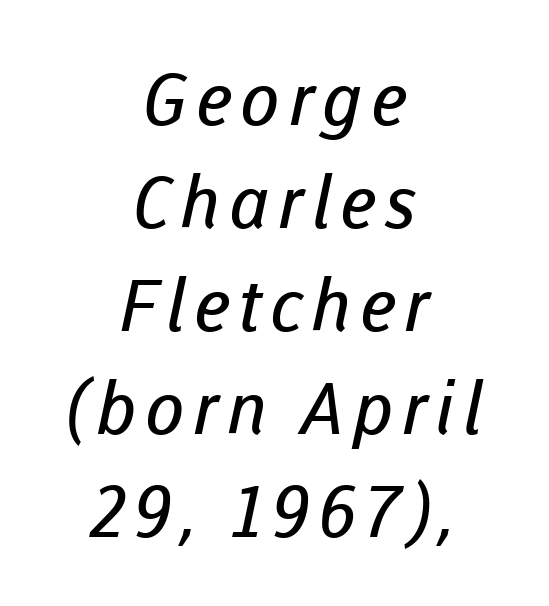
This sample keeps an unexceptional amount of space between lines. Each stroke keeps to a modest, everyday thickness or less. In CSS terms this would be text-align: center. The area under the type is left untouched.
